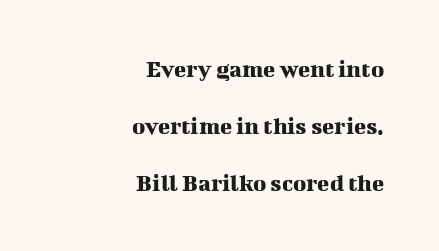
Q: Is the text italic (slanted)? A: No, it is upright.
Q: Is the text underlined? A: No.
Q: How is the paragraph aligned? A: Right-aligned.
Q: Is the spacing between letters normal or unusually wide? A: Normal.
Q: Is the spacing between lines tight, normal or loose? A: Loose.
